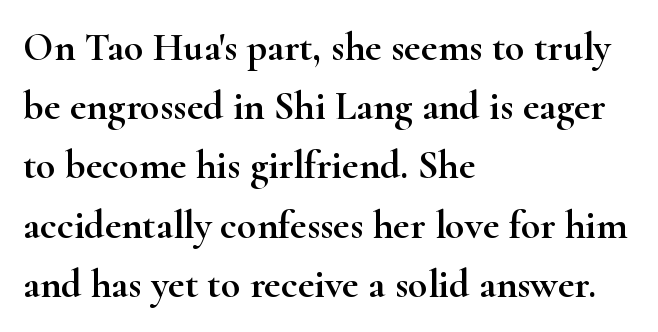
Unmarked baselines from the first word to the last. The designer went with a serif here, giving each stem small feet. This sample uses plain, unmodified letter spacing. Leading matches the norm, producing a regular column.
